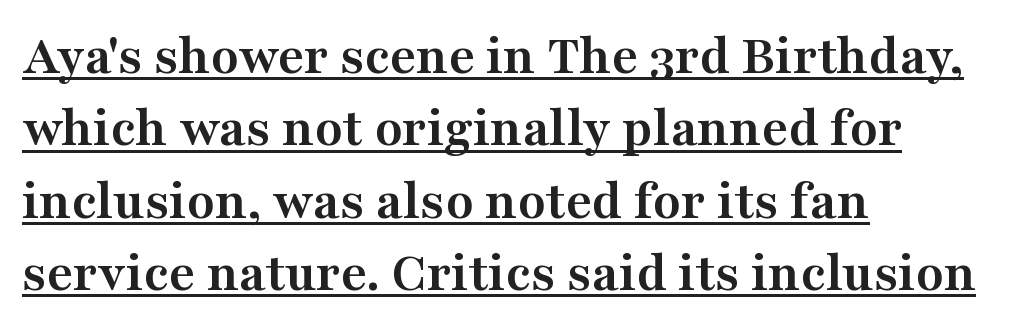
The image shows 57 px semibold, wide serif type, upright; set left-aligned, normal line spacing (1.27x), normal letter spacing, underlined; medium stroke contrast and a medium x-height.
